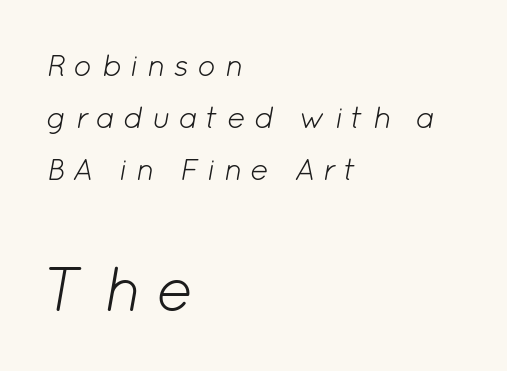
{"italic": "yes", "lean": "right", "slant_degrees": 12, "bold": "no", "weight": "light", "width": "normal", "stroke_contrast": "low", "x_height": "medium", "monospaced": "no", "underline": "no", "align": "left", "line_spacing": "normal", "line_spacing_ratio": 1.68, "letter_spacing": "wide", "letter_spacing_em": 0.26, "larger_block": "second", "size_ratio": 2.0, "glyph_px": 62}
